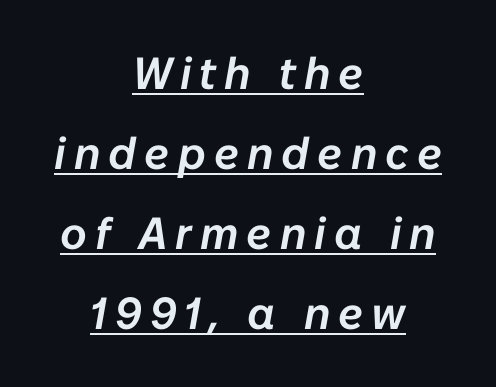
{"italic": "yes", "lean": "right", "slant_degrees": 10, "width": "normal", "stroke_contrast": "low", "x_height": "medium", "monospaced": "no", "underline": "yes", "align": "center", "line_spacing_ratio": 1.78, "glyph_px": 45}
